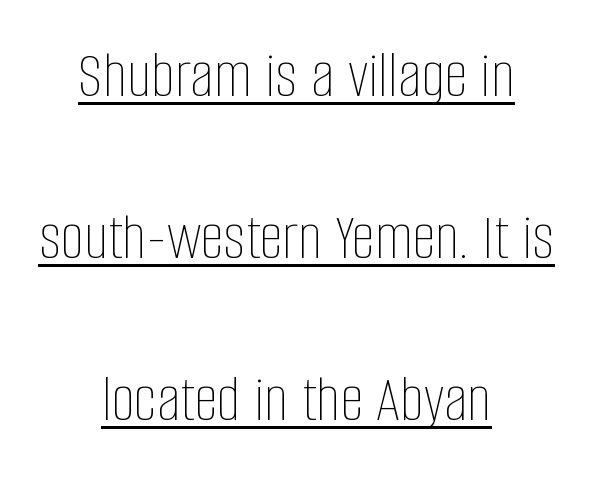
Q: Is the text bold? A: No.
Q: Is the text italic (slanted)? A: No, it is upright.
Q: Is the text underlined? A: Yes.
Q: How is the paragraph aligned? A: Centered.
Q: Is the spacing between letters normal or unusually wide? A: Normal.
Q: Is the spacing between lines tight, normal or loose? A: Loose.
Q: Width (condensed, normal, or wide)? A: Condensed.
Q: Stroke contrast? A: Low.
Q: x-height? A: Large.
Q: Monospaced? A: No.
